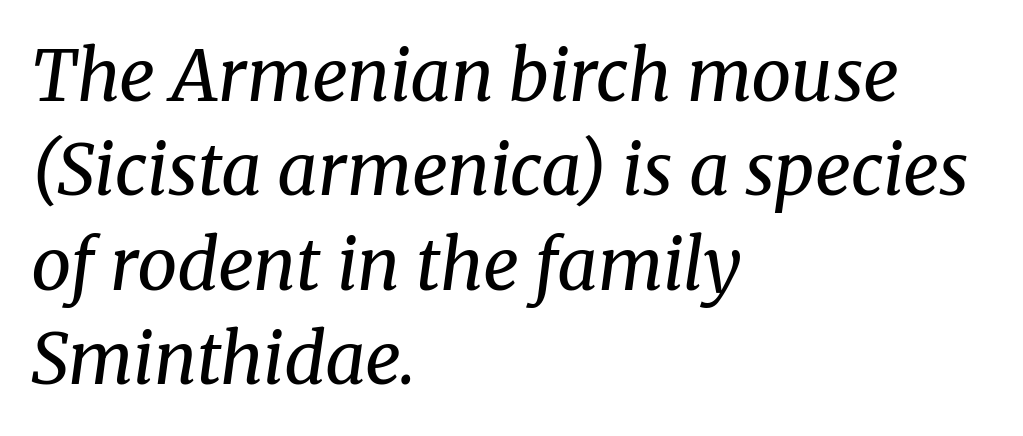
Each row of text sits above clean, open space. This sample uses an oblique cut, with every glyph tilted off the vertical. Which margin do the lines hug? The left one — the right edge is uneven. Looks like regular typesetting: each glyph gets only the width it needs. This rendering leaves character spacing at its baseline value. Heft: none added — not bold.
